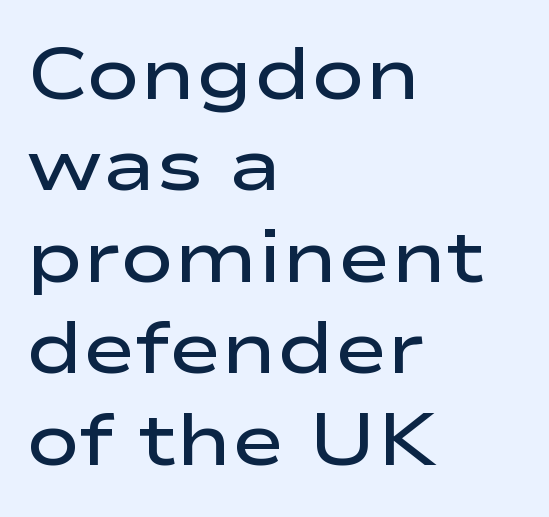
The image shows 72 px semibold, wide sans-serif type, upright; set left-aligned, normal line spacing (1.27x), normal letter spacing, not underlined; low stroke contrast and a medium x-height.
